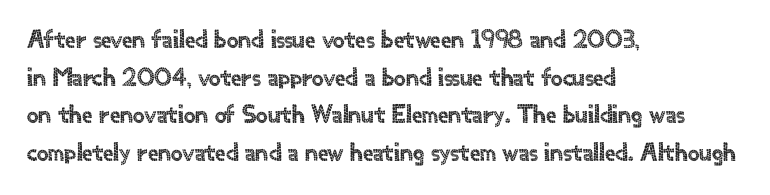
The image shows 26 px text type, upright; set left-aligned, normal line spacing (1.45x), normal letter spacing, not underlined.
